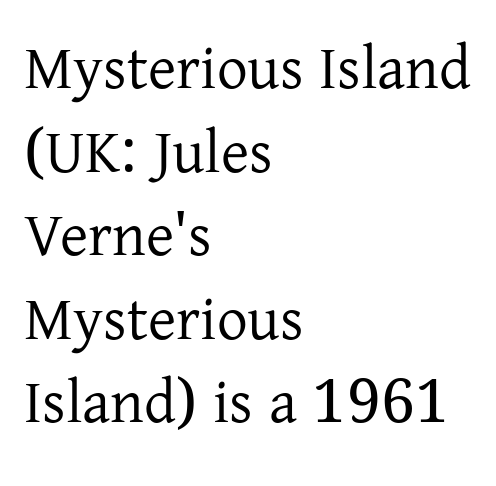
{"serif": "yes", "italic": "no", "bold": "no", "weight": "regular", "width": "normal", "stroke_contrast": "low", "x_height": "medium", "monospaced": "no", "underline": "no", "align": "left", "line_spacing": "normal", "line_spacing_ratio": 1.37, "letter_spacing": "normal", "letter_spacing_em": 0.0, "glyph_px": 61}
